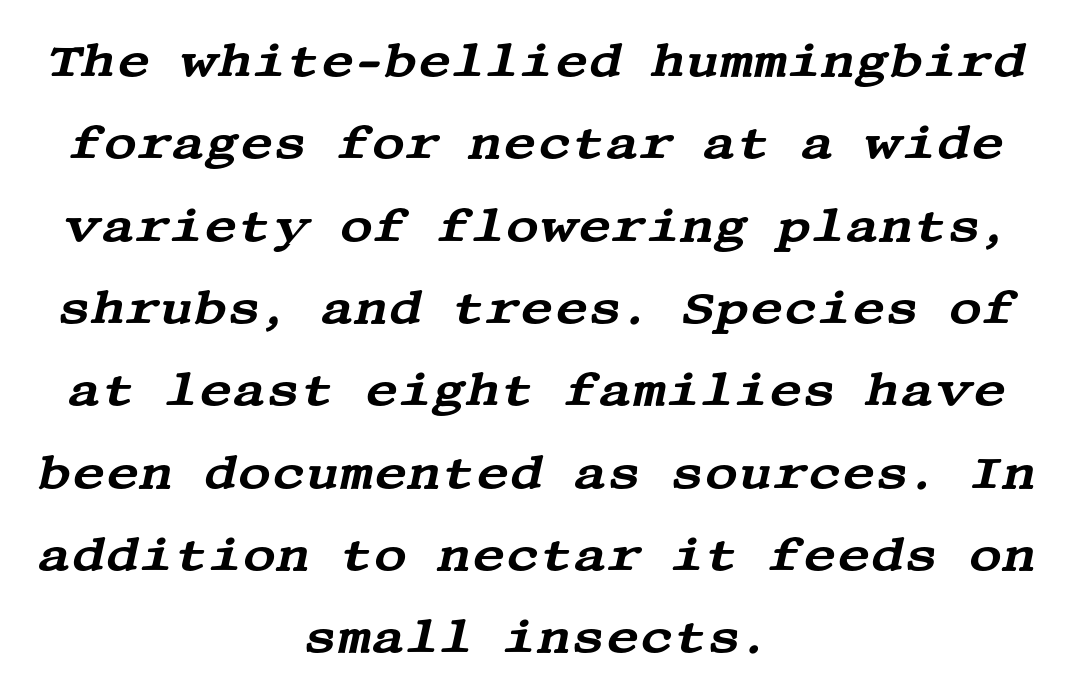
The image shows 46 px wide serif type, italic (leaning right); set centered, line spacing 1.79x, normal letter spacing, not underlined; medium stroke contrast and a large x-height.
